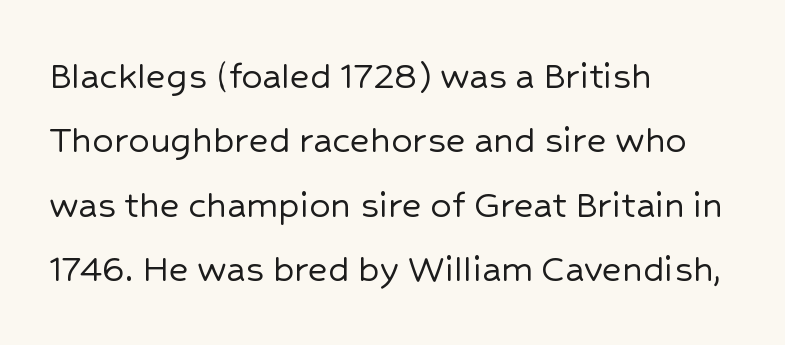
Underline: absent. Is the letter spacing exaggerated? No — it looks like the ordinary default. The line-height multiplier appears to be the usual default. Line beginnings align vertically; line endings do not. Letterform terminals end flat and unadorned throughout the passage. Upright lettering throughout.
